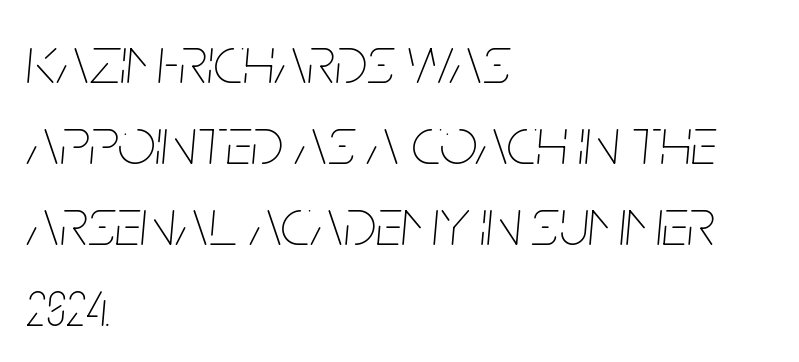
Clear beneath every line of the passage. Tall strokes in this sample are angled rather than plumb. Letters have the restrained weight of plain body copy at most. All the whitespace from short lines collects on the right. Default kerning and tracking; the words read as compact shapes.
